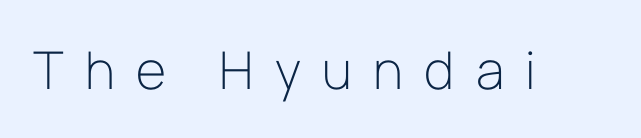
Q: Is the text bold? A: No.
Q: Is the text italic (slanted)? A: No, it is upright.
Q: Is the typeface a serif or a sans-serif typeface? A: Sans-serif.
Q: Is the text underlined? A: No.
Q: Is the spacing between letters normal or unusually wide? A: Unusually wide.
Q: Width (condensed, normal, or wide)? A: Normal.
Q: Stroke contrast? A: Low.
Q: x-height? A: Medium.
Q: Monospaced? A: No.
